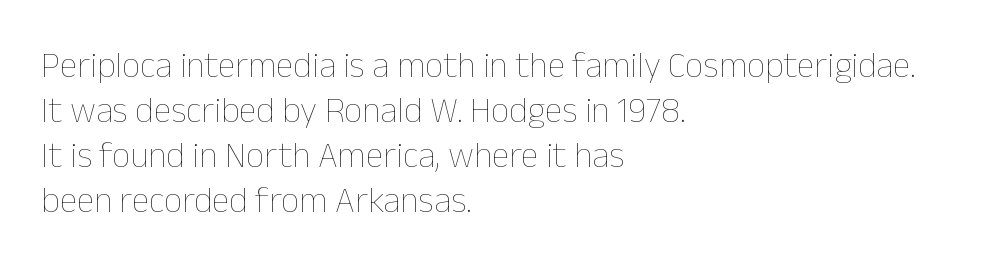
The image shows 36 px thin type, upright; set left-aligned, normal line spacing (1.25x), normal letter spacing, not underlined; low stroke contrast and a medium x-height.
